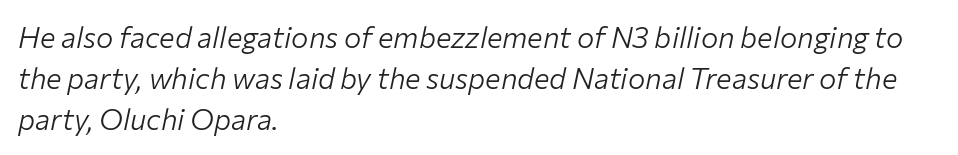
The image shows 29 px light type, italic (leaning right); set left-aligned, normal line spacing (1.42x), normal letter spacing, not underlined; low stroke contrast and a medium x-height.
